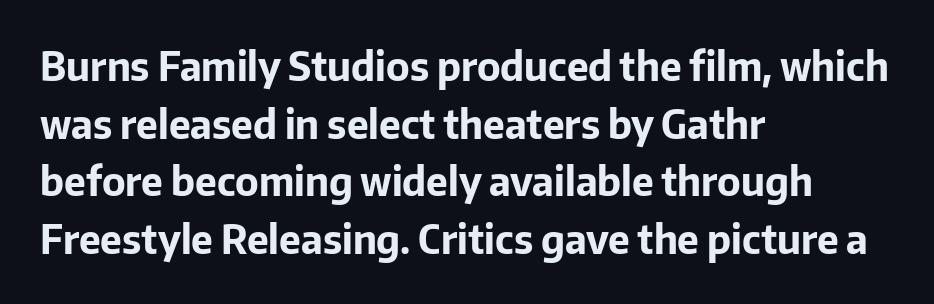
Q: Is the text bold? A: Yes.
Q: Is the text italic (slanted)? A: No, it is upright.
Q: Is the typeface a serif or a sans-serif typeface? A: Sans-serif.
Q: Is the text underlined? A: No.
Q: How is the paragraph aligned? A: Left-aligned.
Q: Is the spacing between letters normal or unusually wide? A: Normal.
Q: Is the spacing between lines tight, normal or loose? A: Normal.
Q: Width (condensed, normal, or wide)? A: Normal.
Q: Stroke contrast? A: Low.
Q: x-height? A: Medium.
Q: Monospaced? A: No.
